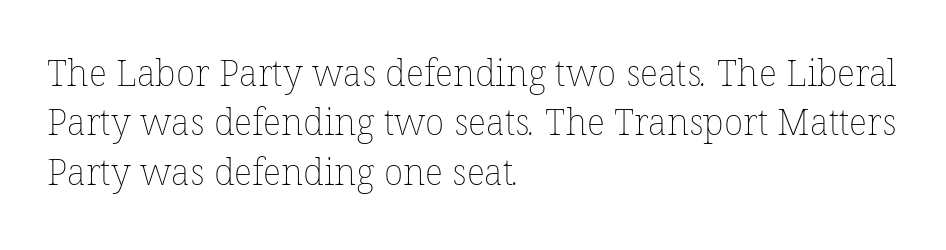
{"bold": "no", "weight": "thin", "width": "normal", "stroke_contrast": "low", "x_height": "medium", "monospaced": "no", "underline": "no", "align": "left", "line_spacing": "normal", "line_spacing_ratio": 1.37, "letter_spacing": "normal", "letter_spacing_em": 0.0, "glyph_px": 36}
